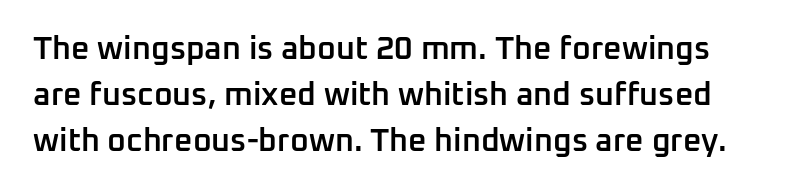
Q: Is the text bold? A: Semi-bold.
Q: Is the text italic (slanted)? A: No, it is upright.
Q: Is the typeface a serif or a sans-serif typeface? A: Sans-serif.
Q: Is the text underlined? A: No.
Q: Is the spacing between letters normal or unusually wide? A: Normal.
Q: Is the spacing between lines tight, normal or loose? A: Normal.
Q: Width (condensed, normal, or wide)? A: Normal.
Q: Stroke contrast? A: Low.
Q: x-height? A: Medium.
Q: Monospaced? A: No.
